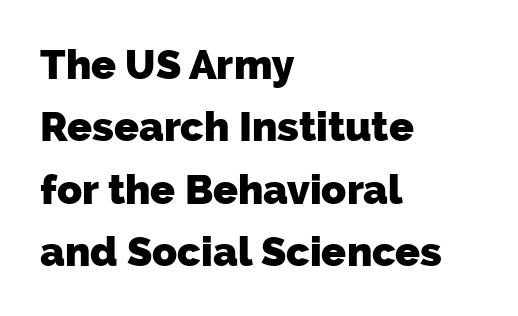
The image shows 41 px heavy sans-serif type; set left-aligned, normal line spacing (1.52x), normal letter spacing, not underlined; low stroke contrast and a medium x-height.
